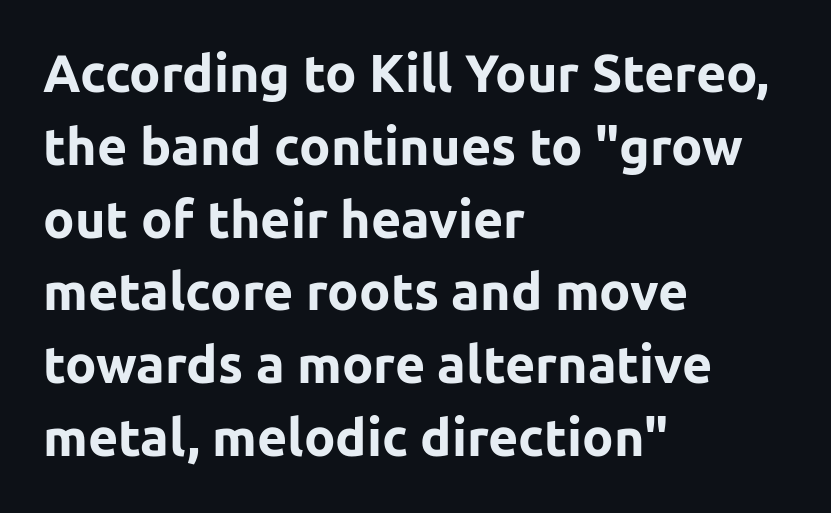
{"serif": "no", "italic": "no", "bold": "yes", "weight": "bold", "width": "normal", "stroke_contrast": "low", "x_height": "medium", "monospaced": "no", "underline": "no", "align": "left", "line_spacing": "normal", "line_spacing_ratio": 1.4, "letter_spacing": "normal", "letter_spacing_em": 0.0, "glyph_px": 52}
